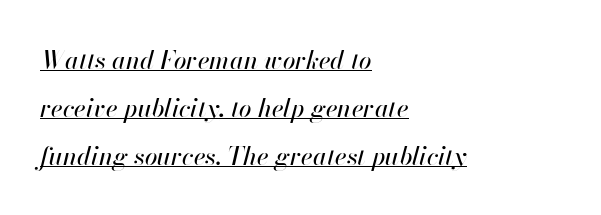
Q: Is the text italic (slanted)? A: Yes, it leans right by about 13 degrees.
Q: Is the text underlined? A: Yes.
Q: How is the paragraph aligned? A: Left-aligned.
Q: Is the spacing between letters normal or unusually wide? A: Normal.
Q: Is the spacing between lines tight, normal or loose? A: Loose.
